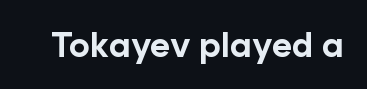
The image shows 35 px bold sans-serif type, upright; set normal letter spacing, not underlined; low stroke contrast and a medium x-height.
